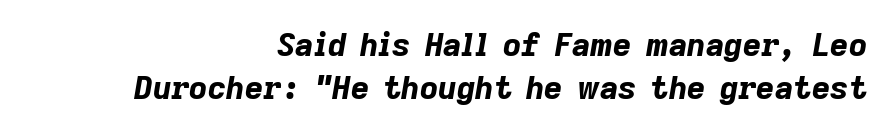
Q: Is the text bold? A: Yes.
Q: Is the text italic (slanted)? A: Yes, it leans right by about 9 degrees.
Q: Is the text underlined? A: No.
Q: How is the paragraph aligned? A: Right-aligned.
Q: Is the spacing between letters normal or unusually wide? A: Normal.
Q: Is the spacing between lines tight, normal or loose? A: Normal.
Q: Width (condensed, normal, or wide)? A: Normal.
Q: Stroke contrast? A: Low.
Q: x-height? A: Medium.
Q: Monospaced? A: No.
